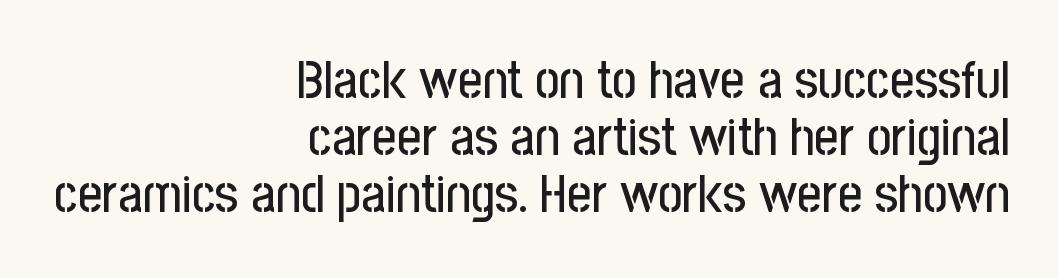
The image shows 53 px condensed sans-serif type, upright; set right-aligned, tight line spacing (1.08x), normal letter spacing, not underlined; low stroke contrast and a medium x-height.
